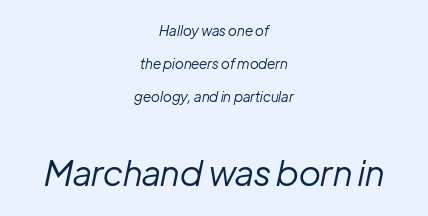
This block would shrink considerably if given ordinary leading; it's expanded now. Words float on clear page, feet unadorned. The strokes carry an ordinary text weight at most. Here the designer chose a conventional face with non-uniform glyph widths. Yep, that's italic — everything's leaning.
